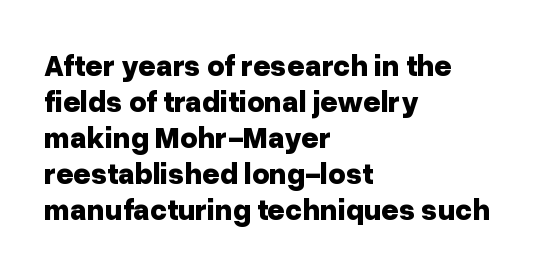
The specimen reads as upright at a glance. The lines in this sample share a left origin and differ only in where they stop. The glyphs in this specimen are sans serif. Is this a fixed-width face? No — the glyphs have proportional, varying widths. Each row of text sits above clean, open space. The rendering keeps characters at their native spacing.
